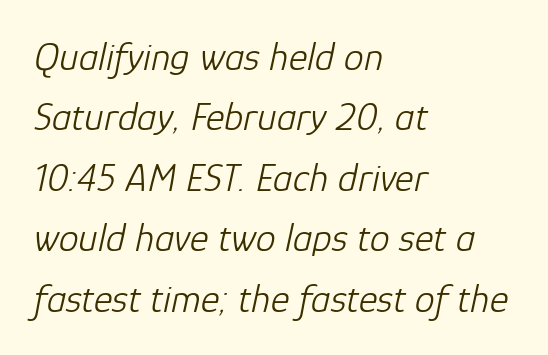
Q: Is the text bold? A: No.
Q: Is the text italic (slanted)? A: Yes, it leans right by about 12 degrees.
Q: Is the text underlined? A: No.
Q: How is the paragraph aligned? A: Left-aligned.
Q: Is the spacing between letters normal or unusually wide? A: Normal.
Q: Is the spacing between lines tight, normal or loose? A: Normal.
Q: Width (condensed, normal, or wide)? A: Normal.
Q: Stroke contrast? A: Low.
Q: x-height? A: Medium.
Q: Monospaced? A: No.
